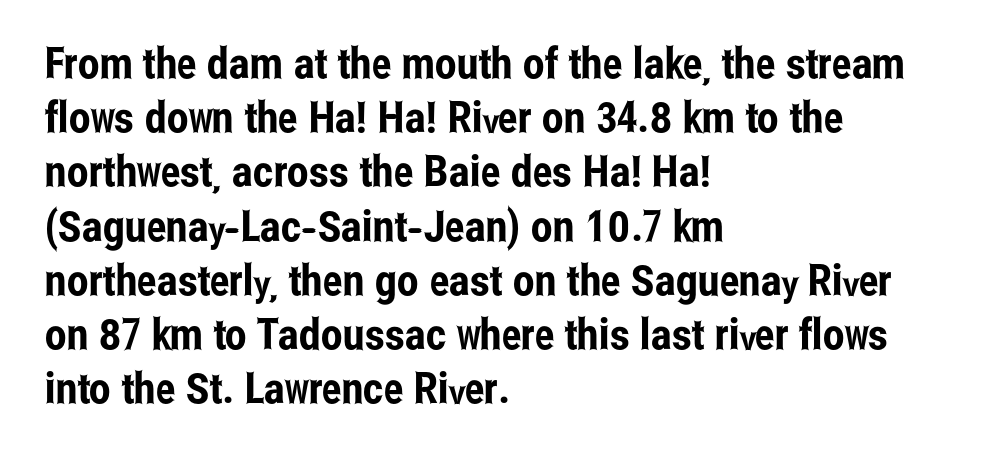
Q: Is the text italic (slanted)? A: No, it is upright.
Q: Is the typeface a serif or a sans-serif typeface? A: Sans-serif.
Q: Is the text underlined? A: No.
Q: How is the paragraph aligned? A: Left-aligned.
Q: Is the spacing between letters normal or unusually wide? A: Normal.
Q: Is the spacing between lines tight, normal or loose? A: Normal.
Q: Width (condensed, normal, or wide)? A: Condensed.
Q: Stroke contrast? A: Low.
Q: x-height? A: Medium.
Q: Monospaced? A: No.
